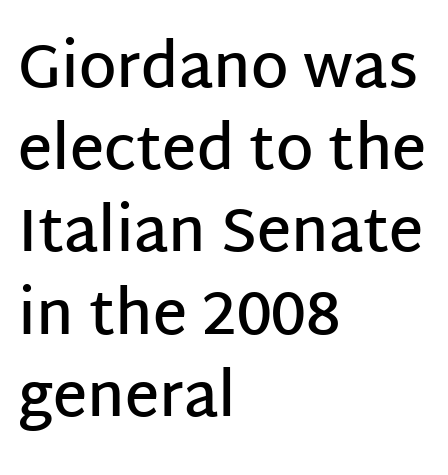
The image shows 60 px semibold sans-serif type, upright; set left-aligned, normal line spacing (1.37x), normal letter spacing, not underlined; low stroke contrast and a large x-height.
